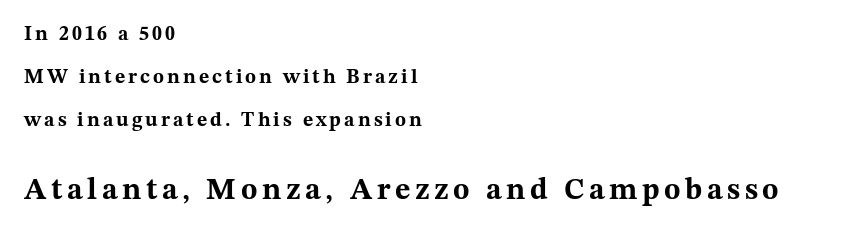
The image shows 30 px bold, wide serif type, upright; set left-aligned, loose line spacing (2.14x), not underlined; the second (bottom) block is 1.5x larger; medium stroke contrast and a medium x-height.
